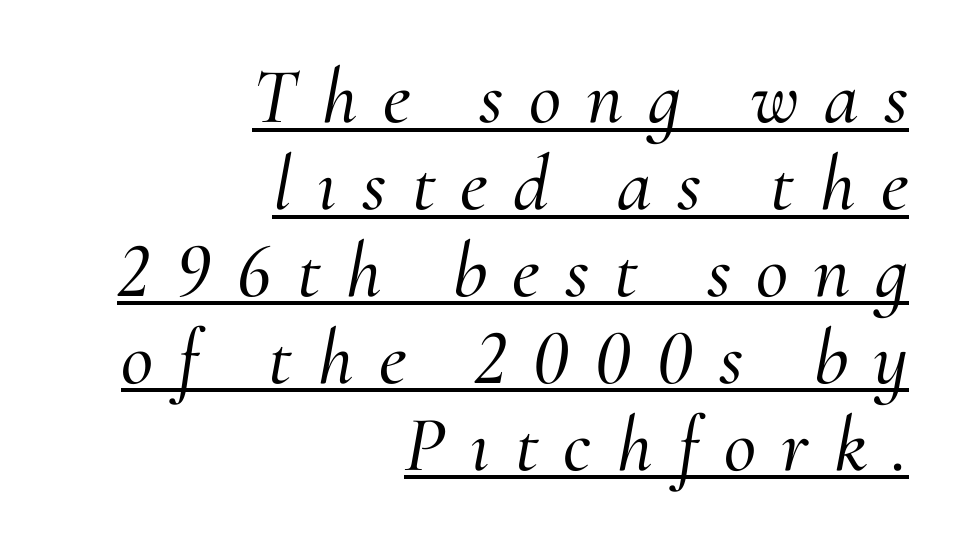
The image shows 79 px serif type, italic (leaning right); set right-aligned, tight line spacing (1.1x), unusually wide letter spacing (+0.32 em), underlined; medium stroke contrast and a small x-height.
